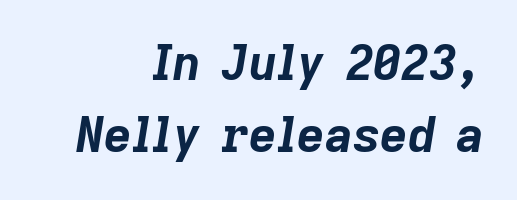
{"italic": "yes", "lean": "right", "slant_degrees": 9, "bold": "yes", "weight": "bold", "width": "normal", "stroke_contrast": "low", "x_height": "medium", "monospaced": "no", "underline": "no", "align": "right", "line_spacing": "normal", "line_spacing_ratio": 1.51, "letter_spacing": "normal", "letter_spacing_em": 0.0, "glyph_px": 48}
